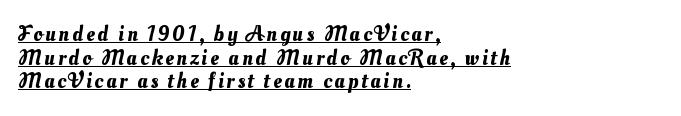
The image shows 22 px text type; set left-aligned, tight line spacing (1.07x), underlined.
